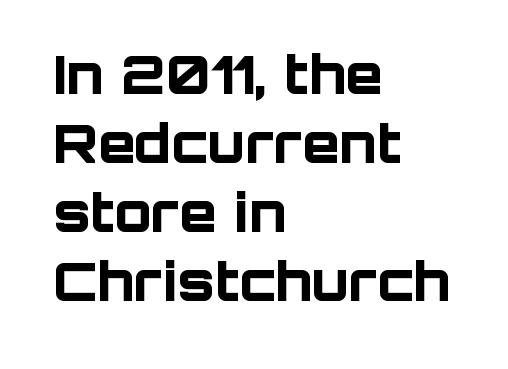
{"serif": "no", "italic": "no", "bold": "yes", "weight": "bold", "width": "normal", "stroke_contrast": "low", "x_height": "large", "monospaced": "no", "underline": "no", "align": "left", "line_spacing": "normal", "line_spacing_ratio": 1.28, "letter_spacing": "normal", "letter_spacing_em": 0.0, "glyph_px": 54}
